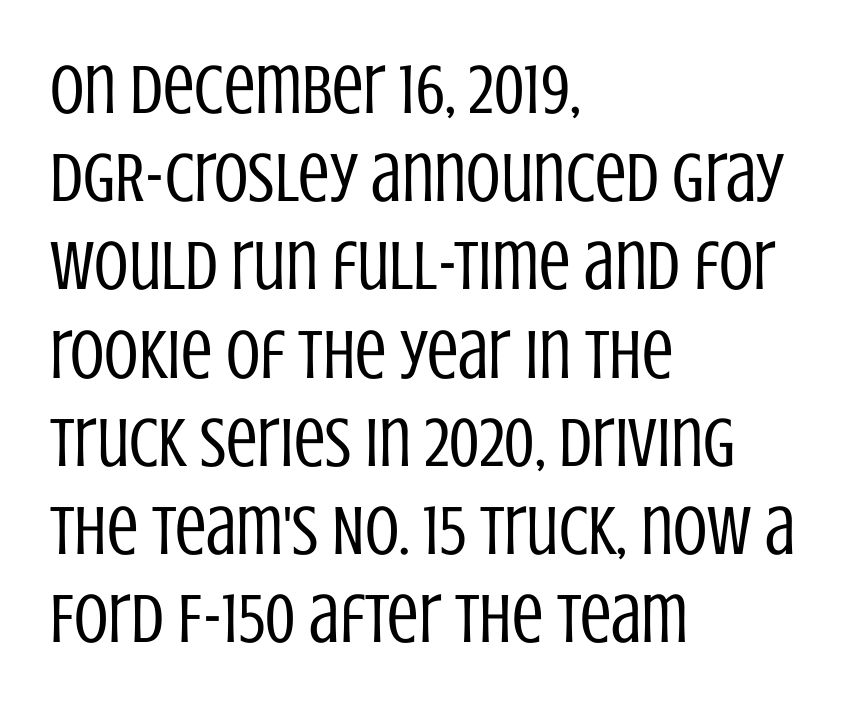
Think of a printed novel: that variable character pitch is what you see here. Interline gaps are of average width in this sample. Is there any slant? The stems are plumb. Counters stay open thanks to moderate or lighter strokes.
